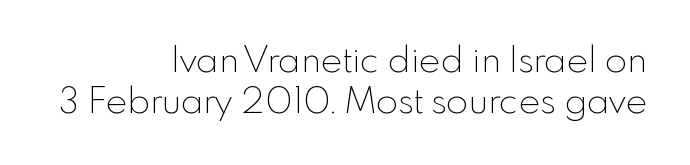
Stroke mass is kept to a normal reading level or below. The space beneath each line is pristine and unruled. Unlike a traditional serif, this face leaves its strokes unadorned. Is the letter spacing exaggerated? No — it looks like the ordinary default. The line-height multiplier appears low, near solid setting. The typography opts for an upright posture over an oblique one.
